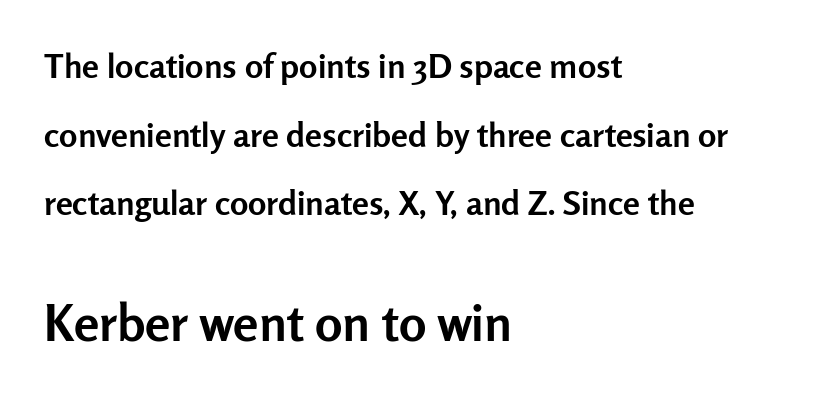
Grotesque or geometric, the face here clearly has no serifs. The text block is weighted toward the left margin, trailing off unevenly rightward. A roman cut, with each character standing at attention. There is no visible air inserted between adjacent glyphs.
